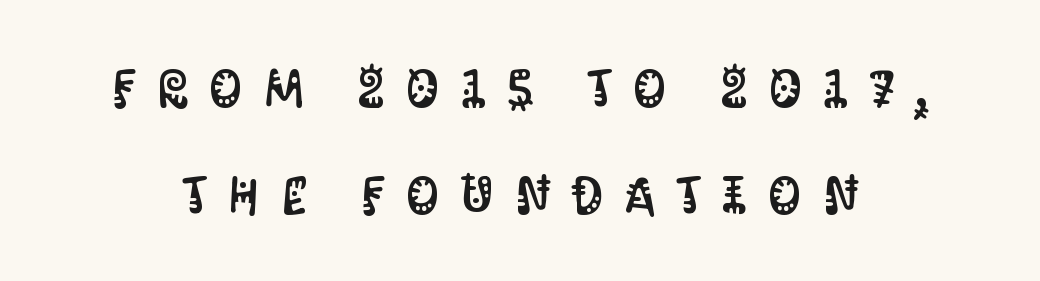
Q: Is the text italic (slanted)? A: No, it is upright.
Q: Is the typeface a serif or a sans-serif typeface? A: Sans-serif.
Q: Is the text underlined? A: No.
Q: Is the spacing between letters normal or unusually wide? A: Unusually wide.
Q: Is the spacing between lines tight, normal or loose? A: Loose.
Q: Width (condensed, normal, or wide)? A: Condensed.
Q: Stroke contrast? A: Medium.
Q: x-height? A: Large.
Q: Monospaced? A: No.
